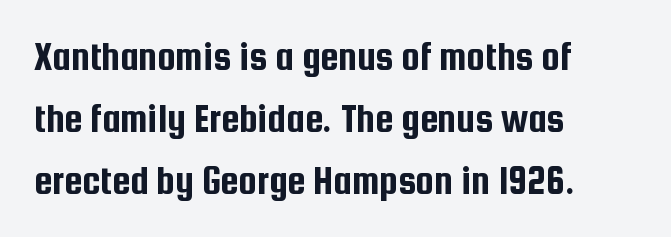
The image shows 41 px condensed sans-serif type, upright; set left-aligned, normal line spacing (1.51x), normal letter spacing, not underlined; low stroke contrast and a medium x-height.
